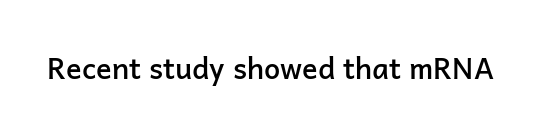
Q: Is the text bold? A: Semi-bold.
Q: Is the text italic (slanted)? A: No, it is upright.
Q: Is the typeface a serif or a sans-serif typeface? A: Sans-serif.
Q: Is the text underlined? A: No.
Q: Is the spacing between letters normal or unusually wide? A: Normal.
Q: Width (condensed, normal, or wide)? A: Normal.
Q: Stroke contrast? A: Low.
Q: x-height? A: Medium.
Q: Monospaced? A: No.
